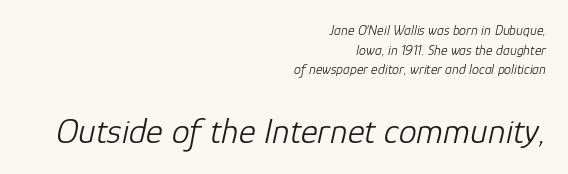
The weight would be labelled regular, book, light, or lighter still. One-word summary of the alignment: right. This sample keeps an unexceptional amount of space between lines. Lines of text with bare space underneath. The line texture is even and compact thanks to regular tracking.
